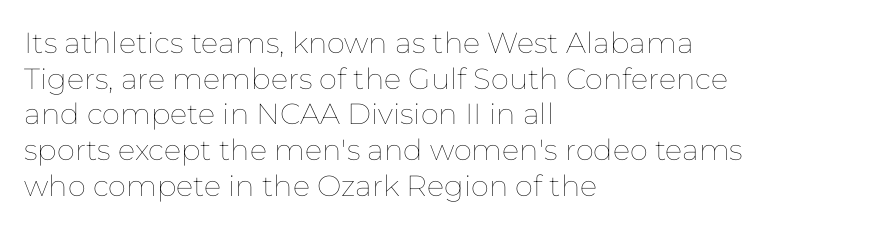
Q: Is the text bold? A: No.
Q: Is the text italic (slanted)? A: No, it is upright.
Q: Is the text underlined? A: No.
Q: How is the paragraph aligned? A: Left-aligned.
Q: Is the spacing between letters normal or unusually wide? A: Normal.
Q: Width (condensed, normal, or wide)? A: Normal.
Q: Stroke contrast? A: Low.
Q: x-height? A: Medium.
Q: Monospaced? A: No.
